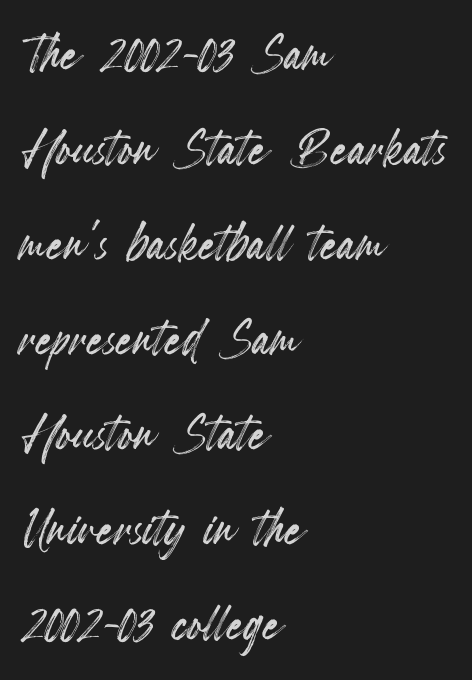
The gaps between neighbouring characters are ordinary and unremarkable. Each letter keeps its own natural width here, so spacing adapts to shape. The lines are quadded left. Vertical spacing — default.
